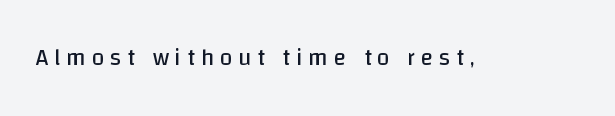
{"italic": "no", "bold": "no", "underline": "no", "letter_spacing": "wide", "letter_spacing_em": 0.25, "glyph_px": 23}
